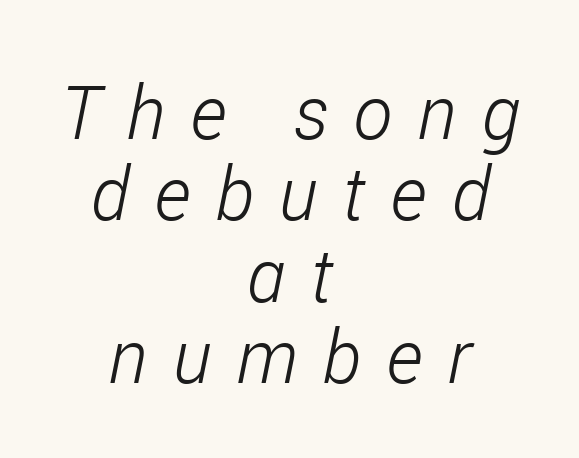
The image shows 74 px light, condensed type, italic (leaning right); set centered, tight line spacing (1.1x), unusually wide letter spacing (+0.34 em), not underlined; low stroke contrast and a medium x-height.
